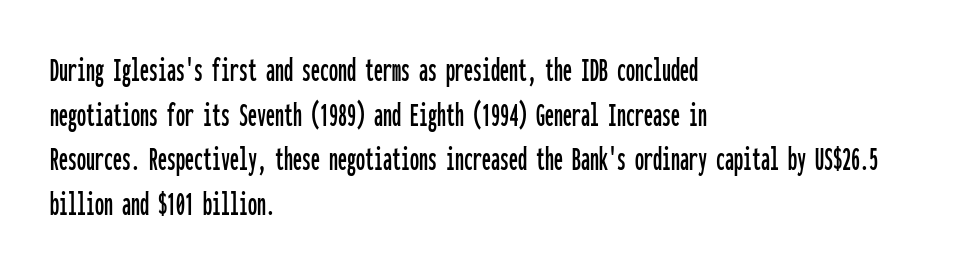
The area under the type is left untouched. Each line starts at the same left margin while the right side varies. Nothing sits at the stroke ends, so this counts as sans-serif. You can tell it's not italic because the verticals are truly vertical. The passage shown is typed in a monospace face where columns stay perfectly aligned. Letter spacing: default.
